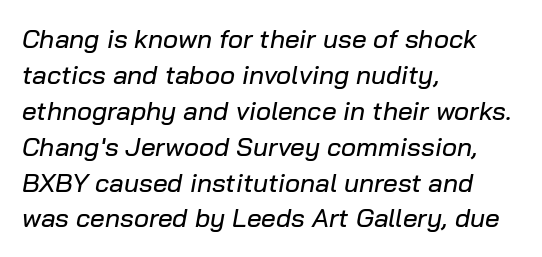
The image shows 26 px text type, italic (leaning right); set left-aligned, normal line spacing (1.38x), normal letter spacing, not underlined.
